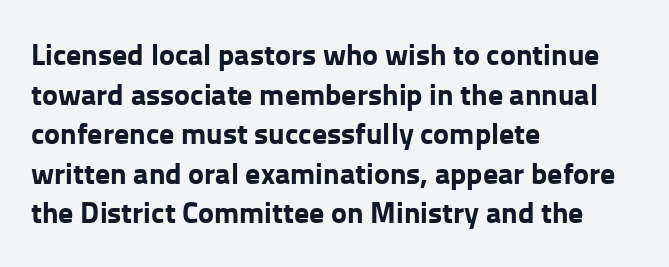
{"serif": "no", "italic": "no", "bold": "yes", "weight": "bold", "width": "normal", "stroke_contrast": "low", "x_height": "medium", "monospaced": "no", "underline": "no", "align": "left", "line_spacing": "normal", "line_spacing_ratio": 1.32, "letter_spacing": "normal", "letter_spacing_em": 0.0, "glyph_px": 30}
